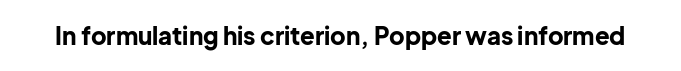
Q: Is the text bold? A: Yes.
Q: Is the text italic (slanted)? A: No, it is upright.
Q: Is the text underlined? A: No.
Q: Is the spacing between letters normal or unusually wide? A: Normal.
